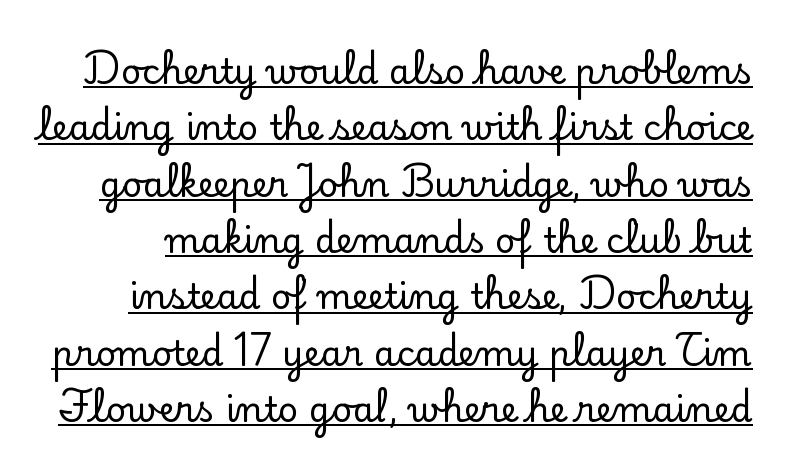
Q: Is the text italic (slanted)? A: No, it is upright.
Q: Is the typeface a serif or a sans-serif typeface? A: Serif.
Q: Is the text underlined? A: Yes.
Q: Is the spacing between letters normal or unusually wide? A: Normal.
Q: Is the spacing between lines tight, normal or loose? A: Normal.
Q: Width (condensed, normal, or wide)? A: Normal.
Q: Stroke contrast? A: Low.
Q: x-height? A: Small.
Q: Monospaced? A: No.
